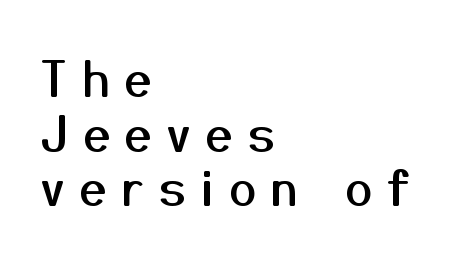
The lettering holds an erect, upright posture throughout. The leading is snug, giving the passage a crowded texture. Is the block centered? No — it sits flush against the left margin. Typographically, this falls in the sans-serif category. Lines of text with bare space underneath. What stands out about the letter spacing? Its width — letters are far apart.
